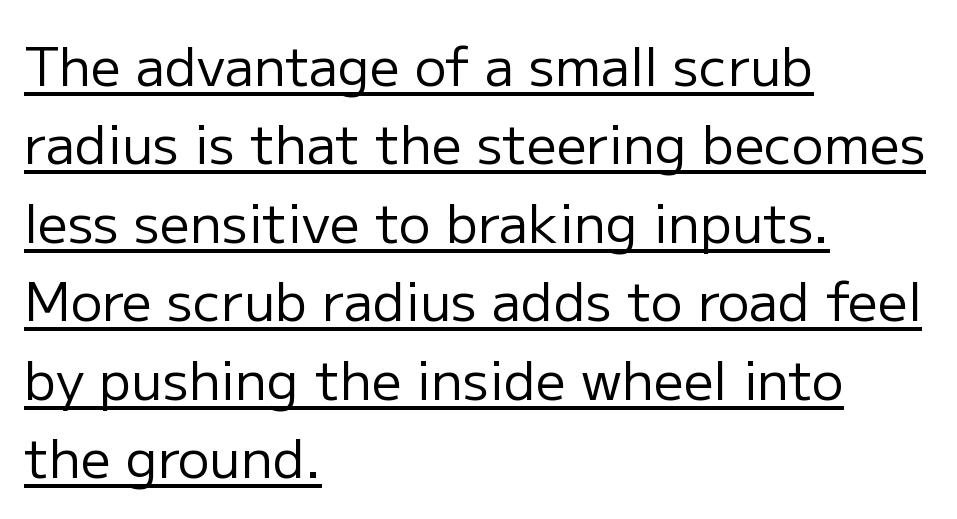
The image shows 53 px regular-weight sans-serif type, upright; set left-aligned, normal line spacing (1.48x), normal letter spacing, underlined; low stroke contrast and a medium x-height.
